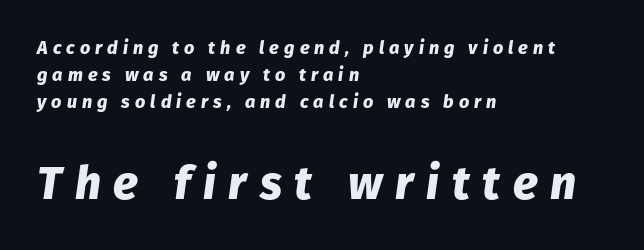
Set as a true bold cut, around the 700 mark. Letter spacing: wide. The text carries the slant typical of an italic or oblique font. The space directly below the letters is spotless.
